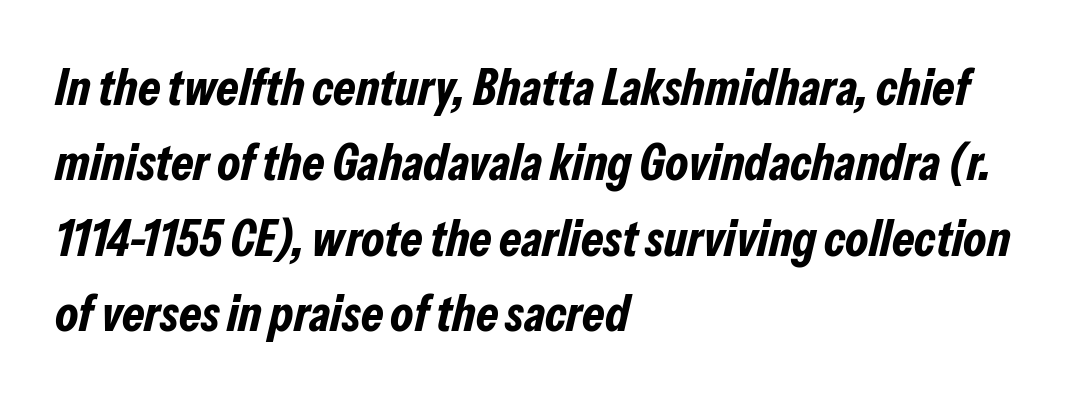
Note the varied advance widths — an 'i' is clearly narrower than an 'm'. Glyph-to-glyph distance matches everyday printed text. Its strokes are broad and dark, the hallmark of bold type. One glance says typical: line gaps are just what's usual.
